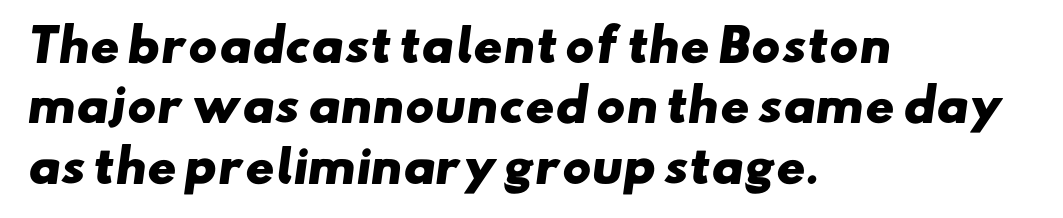
Q: Is the text bold? A: Yes.
Q: Is the typeface a serif or a sans-serif typeface? A: Sans-serif.
Q: Is the text underlined? A: No.
Q: How is the paragraph aligned? A: Left-aligned.
Q: Is the spacing between letters normal or unusually wide? A: Normal.
Q: Is the spacing between lines tight, normal or loose? A: Normal.
Q: Width (condensed, normal, or wide)? A: Wide.
Q: Stroke contrast? A: Low.
Q: x-height? A: Small.
Q: Monospaced? A: No.
